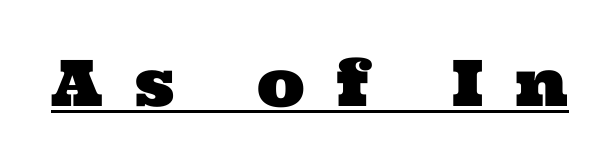
Words appear elongated and porous because spacing is wide. Is this a fixed-width face? No — the glyphs have proportional, varying widths. Serifs: yes, visible at the terminals of the letterforms. Each line of the rendering has a horizontal stroke beneath the glyphs.
